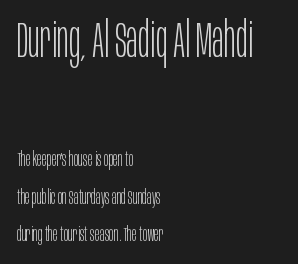
Proportional: the letters do not fall into vertical columns. Each letter's strokes conclude bluntly, with no projecting serifs. A typesetter would mark this as roman, not italic. Visually, the top section dominates because its glyphs are scaled up.
